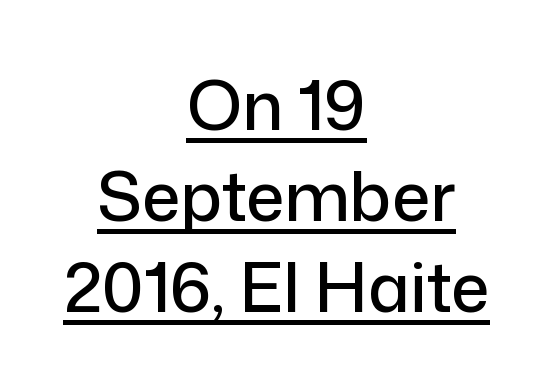
The image shows 68 px sans-serif type, upright; set centered, normal line spacing (1.34x), normal letter spacing, underlined; low stroke contrast and a medium x-height.
